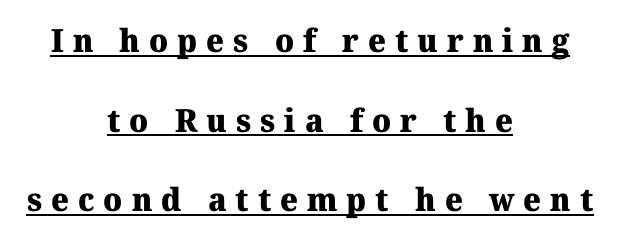
{"serif": "yes", "bold": "yes", "weight": "heavy", "width": "normal", "stroke_contrast": "medium", "x_height": "medium", "monospaced": "no", "underline": "yes", "align": "center", "line_spacing": "loose", "line_spacing_ratio": 2.49, "letter_spacing": "wide", "letter_spacing_em": 0.28, "glyph_px": 32}
